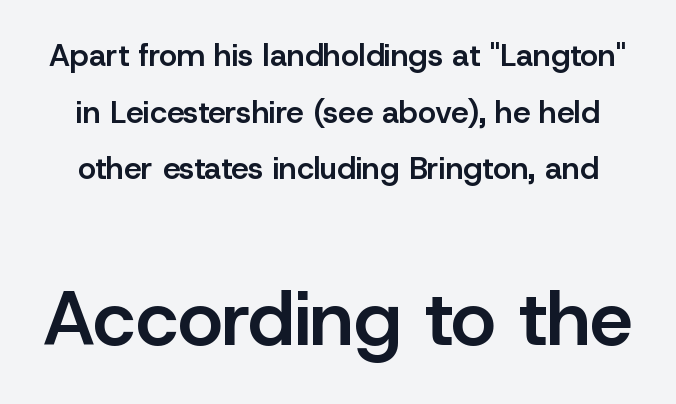
Honestly, the letter spacing is just normal — you wouldn't notice it. Rendered with straight, roman letterforms. The face used here is proportionally spaced, like ordinary book or web type. This rendering features lettering with no underline. The passage shown begins with its smaller block and ends with its larger one. Every letter is mildly thick-stroked: semibold rather than bold.
